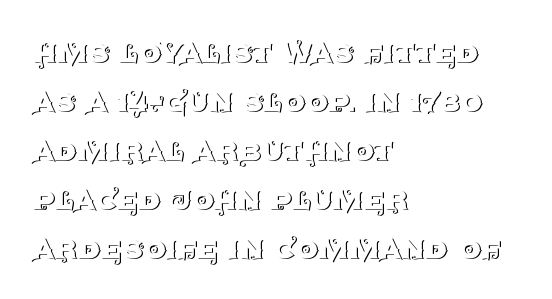
Q: Is the text bold? A: No.
Q: Is the text italic (slanted)? A: No, it is upright.
Q: Is the typeface a serif or a sans-serif typeface? A: Serif.
Q: Is the text underlined? A: No.
Q: How is the paragraph aligned? A: Left-aligned.
Q: Is the spacing between letters normal or unusually wide? A: Normal.
Q: Is the spacing between lines tight, normal or loose? A: Normal.
Q: Width (condensed, normal, or wide)? A: Normal.
Q: Stroke contrast? A: Medium.
Q: x-height? A: Large.
Q: Monospaced? A: No.
